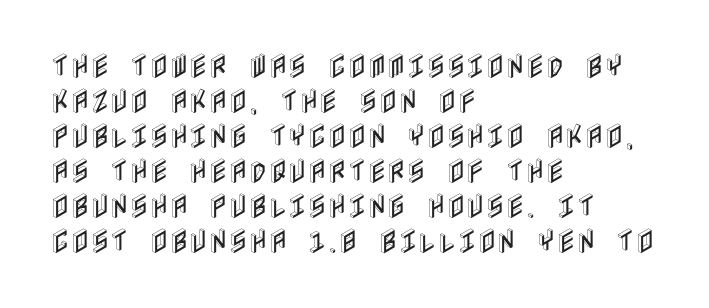
Q: Is the text italic (slanted)? A: No, it is upright.
Q: Is the text underlined? A: No.
Q: How is the paragraph aligned? A: Left-aligned.
Q: Is the spacing between letters normal or unusually wide? A: Normal.
Q: Is the spacing between lines tight, normal or loose? A: Normal.
